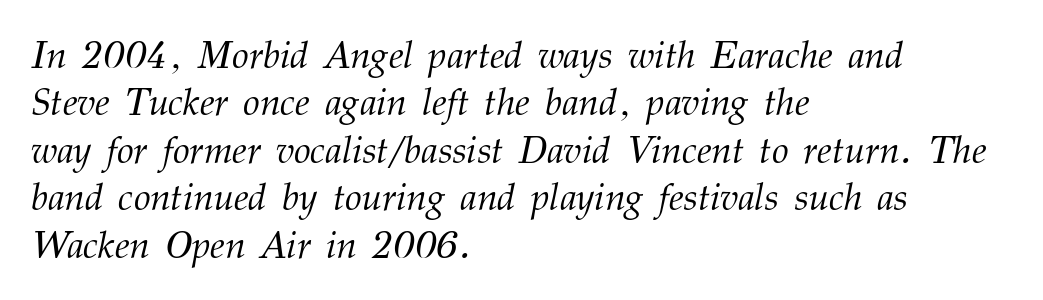
The image shows 38 px light serif type, italic (leaning right); set left-aligned, normal line spacing (1.25x), normal letter spacing, not underlined; medium stroke contrast and a medium x-height.
